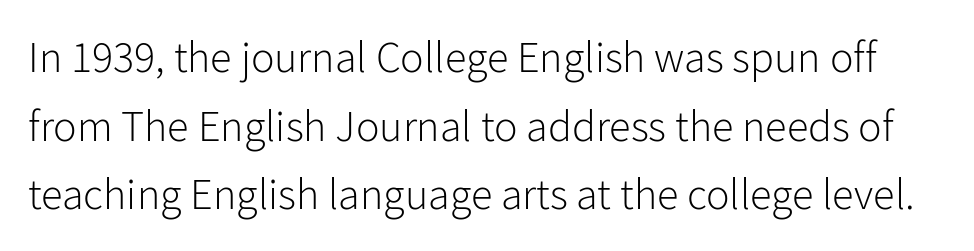
{"serif": "no", "italic": "no", "bold": "no", "weight": "light", "width": "normal", "stroke_contrast": "low", "x_height": "medium", "monospaced": "no", "underline": "no", "line_spacing": "normal", "line_spacing_ratio": 1.56, "letter_spacing": "normal", "letter_spacing_em": 0.0, "glyph_px": 44}
